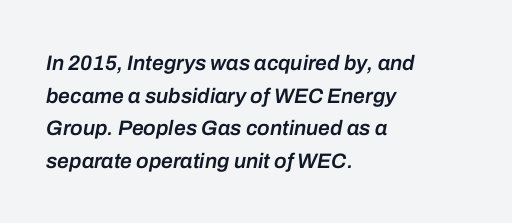
The rendering uses a semibold face; strokes are thickened but not to full bold. Designer's note — italics engaged. The space beneath each line is pristine and unruled. No extra tracking has been applied to these lines.
